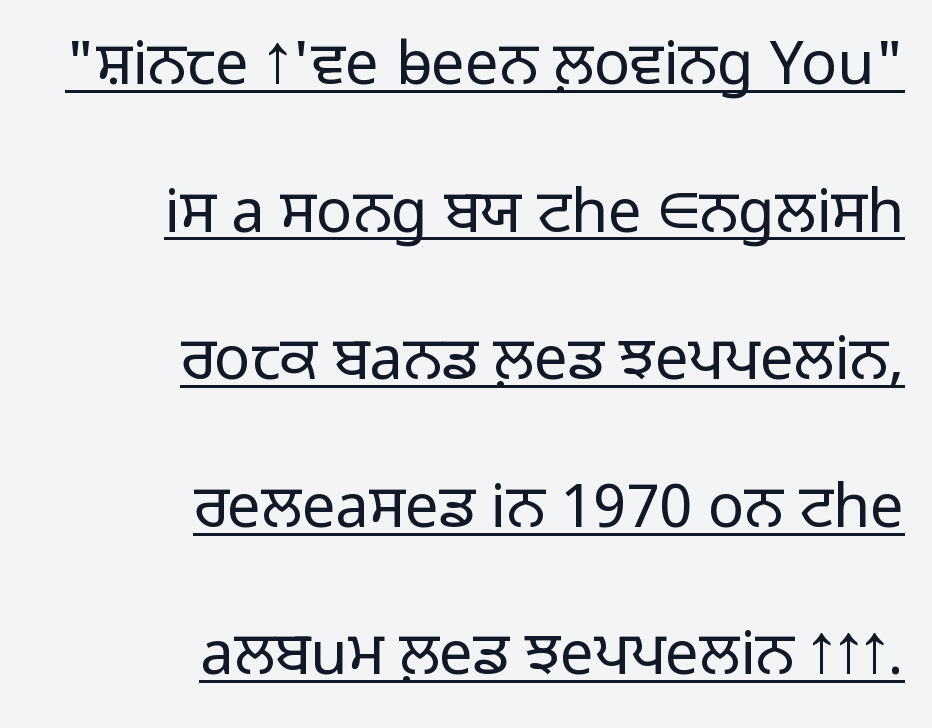
The image shows 60 px light sans-serif type, upright; set right-aligned, loose line spacing (2.46x), normal letter spacing, underlined; low stroke contrast and a medium x-height.
